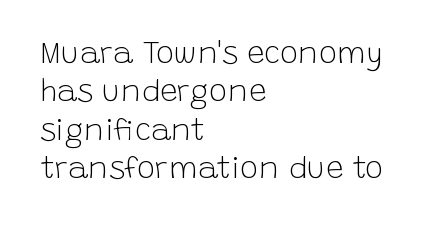
Q: Is the text bold? A: No.
Q: Is the text italic (slanted)? A: No, it is upright.
Q: Is the typeface a serif or a sans-serif typeface? A: Sans-serif.
Q: Is the text underlined? A: No.
Q: How is the paragraph aligned? A: Left-aligned.
Q: Is the spacing between letters normal or unusually wide? A: Normal.
Q: Width (condensed, normal, or wide)? A: Normal.
Q: Stroke contrast? A: Low.
Q: x-height? A: Large.
Q: Monospaced? A: No.
